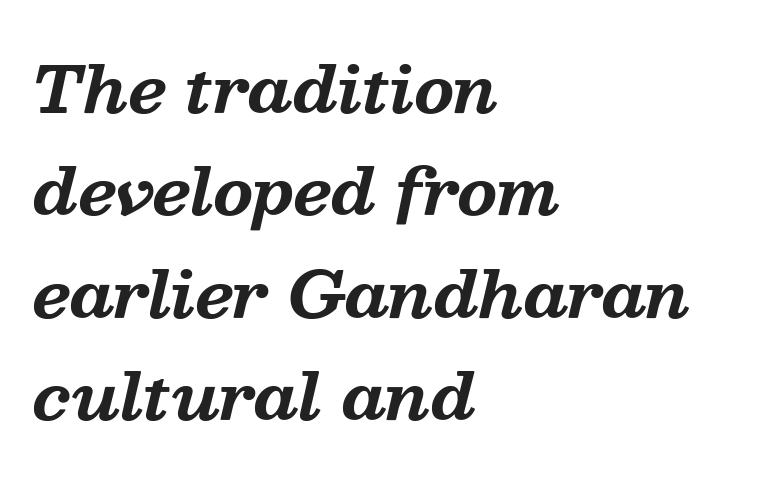
Q: Is the text bold? A: Yes.
Q: Is the text italic (slanted)? A: Yes, it leans right by about 13 degrees.
Q: Is the typeface a serif or a sans-serif typeface? A: Serif.
Q: Is the text underlined? A: No.
Q: How is the paragraph aligned? A: Left-aligned.
Q: Is the spacing between letters normal or unusually wide? A: Normal.
Q: Is the spacing between lines tight, normal or loose? A: Normal.
Q: Width (condensed, normal, or wide)? A: Normal.
Q: Stroke contrast? A: Medium.
Q: x-height? A: Medium.
Q: Monospaced? A: No.
